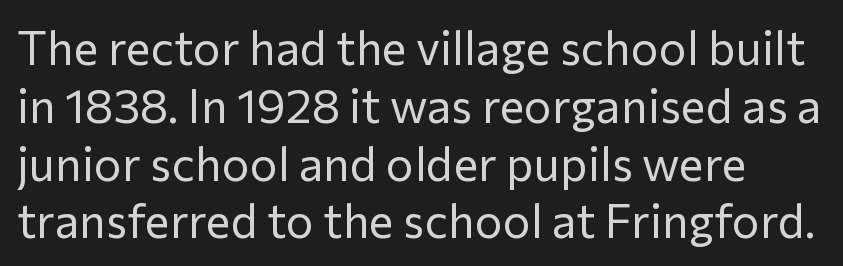
Q: Is the text bold? A: No.
Q: Is the text italic (slanted)? A: No, it is upright.
Q: Is the typeface a serif or a sans-serif typeface? A: Sans-serif.
Q: Is the text underlined? A: No.
Q: Is the spacing between letters normal or unusually wide? A: Normal.
Q: Width (condensed, normal, or wide)? A: Normal.
Q: Stroke contrast? A: Low.
Q: x-height? A: Medium.
Q: Monospaced? A: No.
